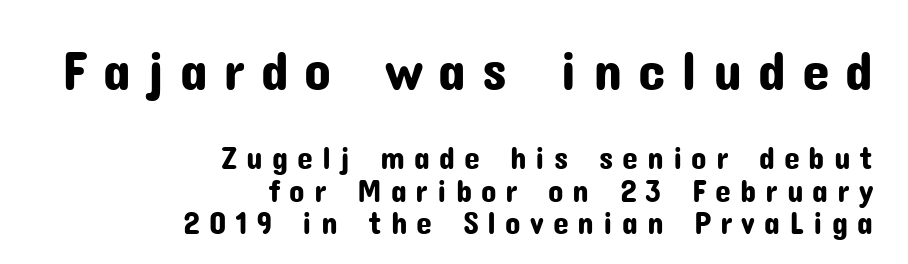
Q: Is the text italic (slanted)? A: No, it is upright.
Q: Is the typeface a serif or a sans-serif typeface? A: Sans-serif.
Q: Is the text underlined? A: No.
Q: How is the paragraph aligned? A: Right-aligned.
Q: Is the spacing between letters normal or unusually wide? A: Unusually wide.
Q: Is the spacing between lines tight, normal or loose? A: Tight.
Q: Which block of text is set in a larger size, the first (top) or the second (bottom)? A: The first (top) one.
Q: Width (condensed, normal, or wide)? A: Normal.
Q: Stroke contrast? A: Low.
Q: x-height? A: Medium.
Q: Monospaced? A: No.
